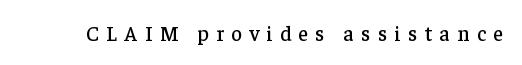
The image shows 21 px text type, upright; set unusually wide letter spacing (+0.35 em), not underlined.
